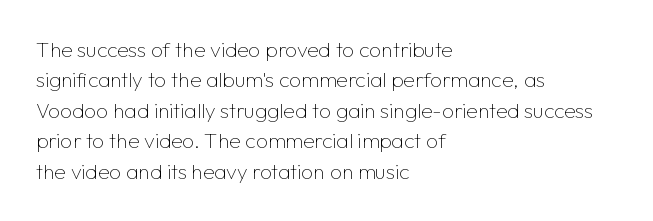
The image shows 21 px text type, upright; set left-aligned, normal line spacing (1.45x), normal letter spacing, not underlined.
